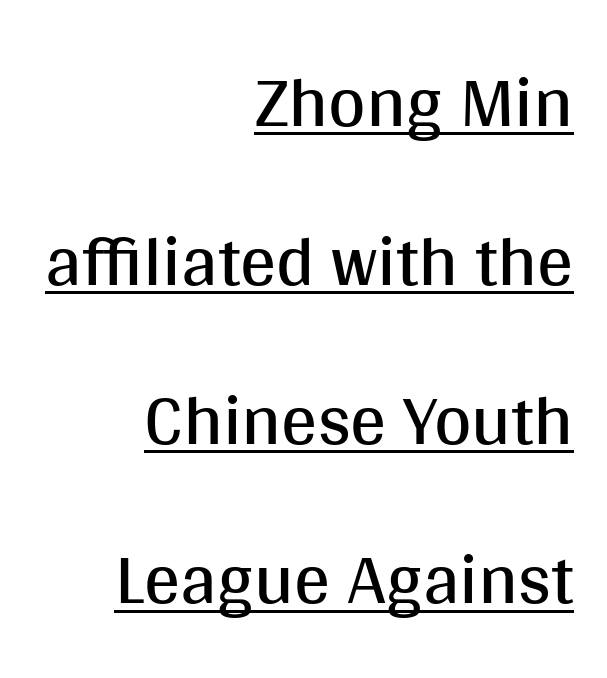
The image shows 72 px regular-weight sans-serif type, upright; set right-aligned, loose line spacing (2.21x), normal letter spacing, underlined; medium stroke contrast and a large x-height.
